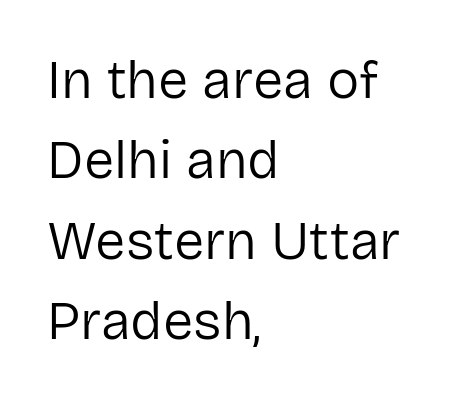
{"serif": "no", "italic": "no", "bold": "no", "weight": "regular", "width": "normal", "stroke_contrast": "low", "x_height": "medium", "monospaced": "no", "underline": "no", "align": "left", "line_spacing": "normal", "line_spacing_ratio": 1.49, "letter_spacing": "normal", "letter_spacing_em": 0.0, "glyph_px": 54}
